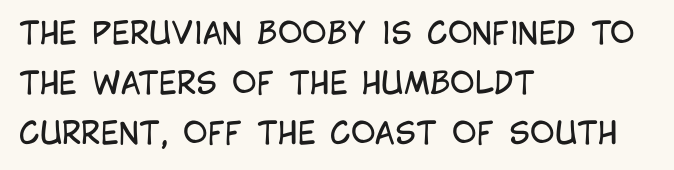
Unlike italic type, these characters show no tilt at all. No word sits above an underline. Here the designer chose a conventional face with non-uniform glyph widths. The glyphs in this specimen are sans serif. Caption: standard tracking, unaltered. The font sits on the lighter half of the weight spectrum, regular included.
